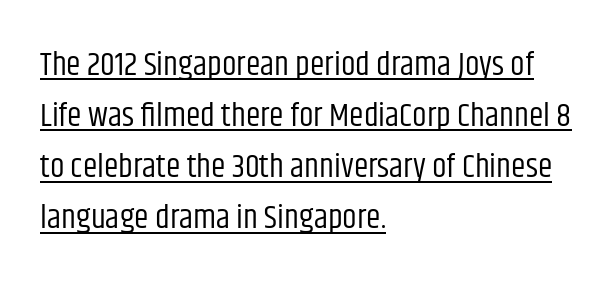
Q: Is the text bold? A: No.
Q: Is the text italic (slanted)? A: No, it is upright.
Q: Is the typeface a serif or a sans-serif typeface? A: Sans-serif.
Q: Is the text underlined? A: Yes.
Q: How is the paragraph aligned? A: Left-aligned.
Q: Is the spacing between letters normal or unusually wide? A: Normal.
Q: Is the spacing between lines tight, normal or loose? A: Normal.
Q: Width (condensed, normal, or wide)? A: Condensed.
Q: Stroke contrast? A: Low.
Q: x-height? A: Large.
Q: Monospaced? A: No.
